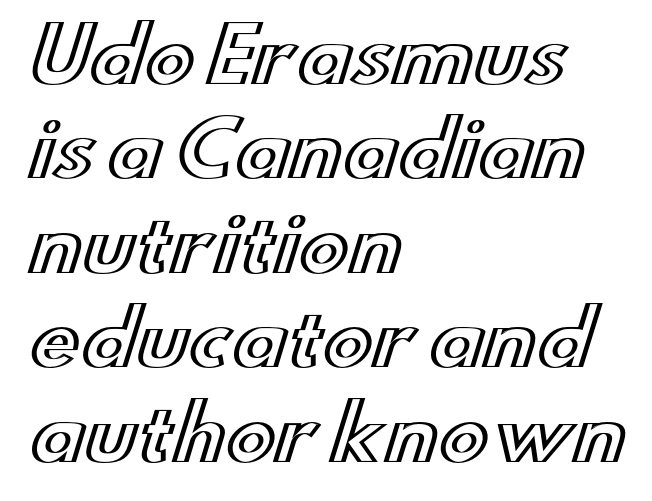
Q: Is the text italic (slanted)? A: Yes.
Q: Is the text underlined? A: No.
Q: How is the paragraph aligned? A: Left-aligned.
Q: Is the spacing between letters normal or unusually wide? A: Normal.
Q: Is the spacing between lines tight, normal or loose? A: Normal.
Q: Width (condensed, normal, or wide)? A: Wide.
Q: x-height? A: Small.
Q: Monospaced? A: No.
